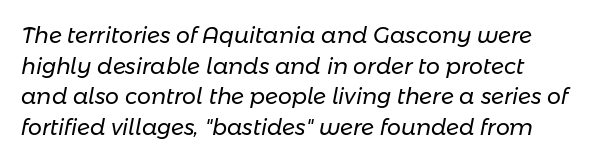
The image shows 22 px text type, italic (leaning right); set normal line spacing (1.39x), normal letter spacing, not underlined.
